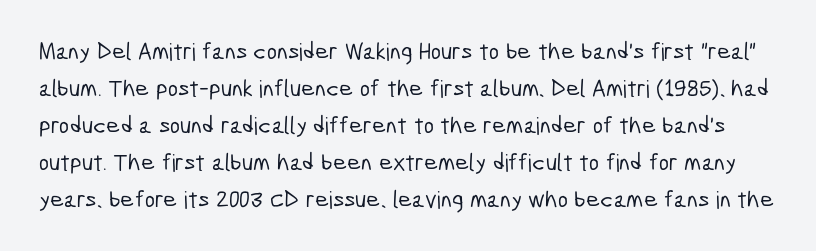
{"underline": "no", "line_spacing": "normal", "line_spacing_ratio": 1.54, "letter_spacing": "normal", "letter_spacing_em": 0.0, "glyph_px": 24}
